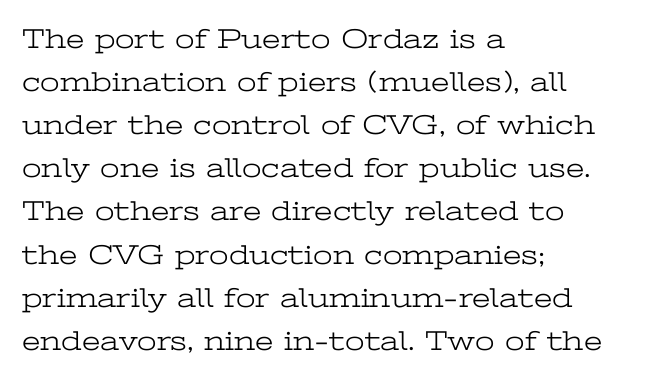
Characters follow at the spacing the type designer built in. Posture: straight, roman, zero tilt. Vertical spacing — default. The cut favours lightness, reaching ordinary text weight at its darkest.
